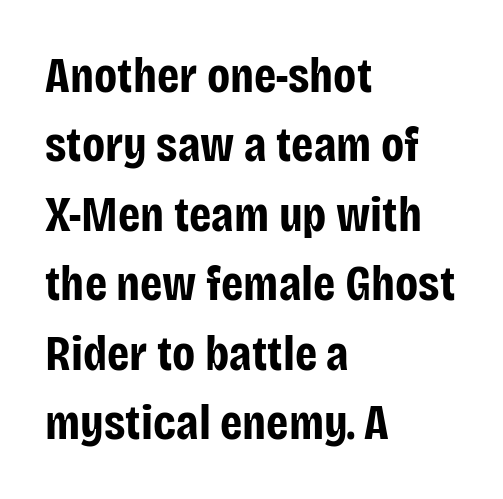
The image shows 50 px bold, condensed sans-serif type, upright; set left-aligned, normal line spacing (1.39x), normal letter spacing, not underlined; low stroke contrast and a large x-height.
